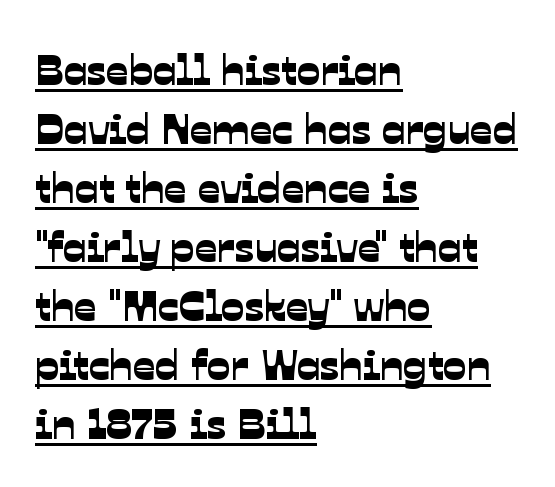
The line-height multiplier appears to be the usual default. This rendering uses left alignment, leaving the right contour irregular. Type style note: lacks serifs. Spacing verdict: proportional, widths tailored to each character. Compared with undecorated copy, this sample adds a rule below the words. Students, note that the glyphs here touch the page at normal intervals.
